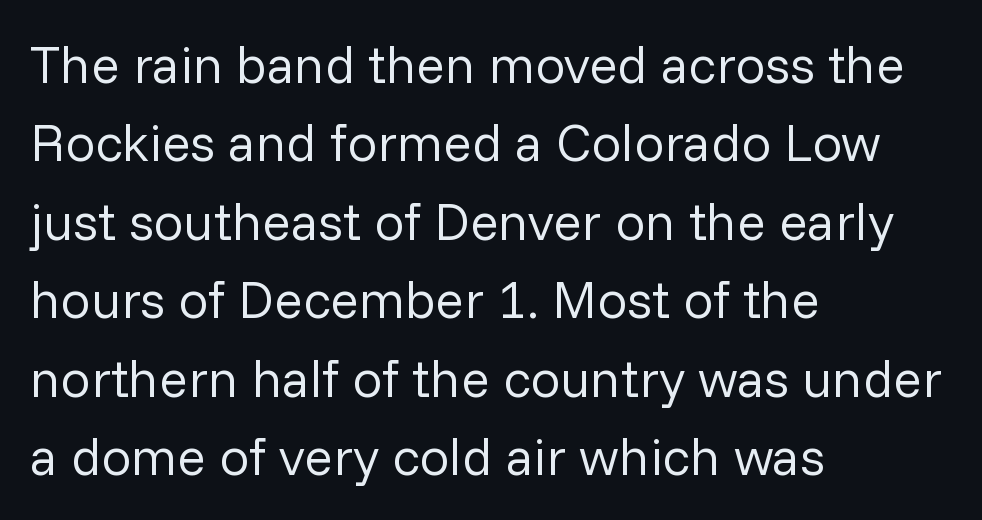
The baseline area is clear. No italicization has been applied; the sample stays upright. This is sans-serif lettering, the kind often seen on screens and signage. The lines sit at an ordinary, default distance from one another. Observe the ordinary spacing: letters are neighbours, not strangers.
